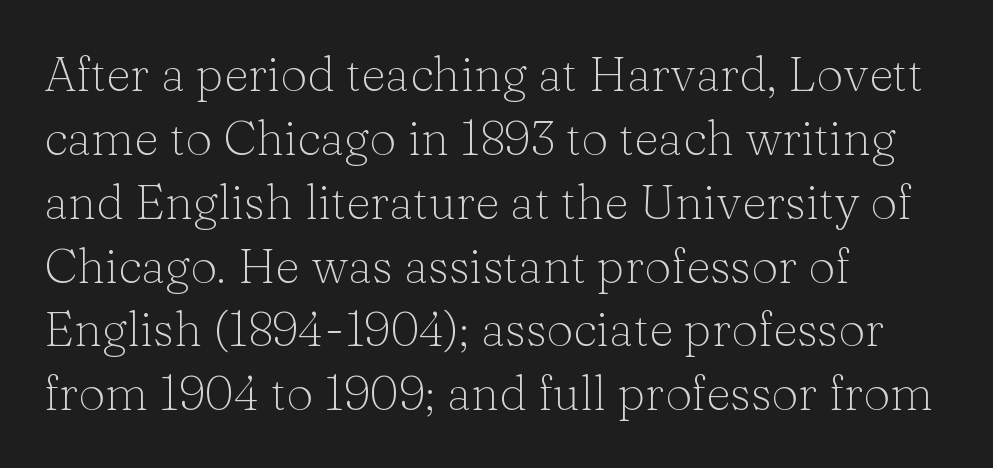
Q: Is the text bold? A: No.
Q: Is the text italic (slanted)? A: No, it is upright.
Q: Is the typeface a serif or a sans-serif typeface? A: Serif.
Q: Is the text underlined? A: No.
Q: How is the paragraph aligned? A: Left-aligned.
Q: Is the spacing between letters normal or unusually wide? A: Normal.
Q: Is the spacing between lines tight, normal or loose? A: Normal.
Q: Width (condensed, normal, or wide)? A: Normal.
Q: Stroke contrast? A: Low.
Q: x-height? A: Medium.
Q: Monospaced? A: No.
